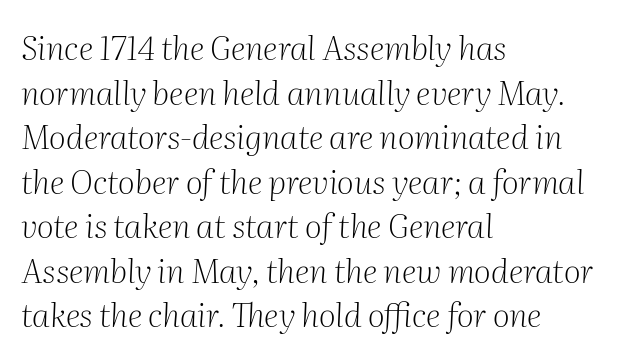
The zone under the glyphs is completely vacant. Do the characters align in a grid? No, the font is proportional. On a weight scale, this lands at 450 or below. Does the lettering tilt? It does — this is italic. Small tapered or slab feet sit at the stroke ends, so this counts as serif. Normally led — the rows are evenly, conventionally spaced.
